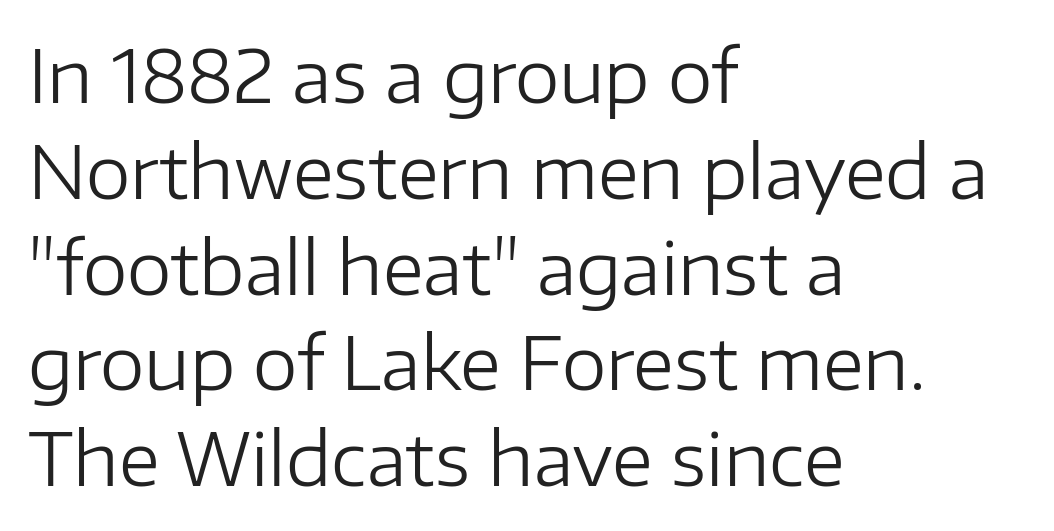
The image shows 72 px regular-weight sans-serif type, upright; set left-aligned, normal line spacing (1.33x), normal letter spacing, not underlined; low stroke contrast and a medium x-height.
